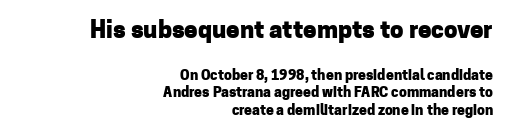
The image shows 24 px bold type, upright; set right-aligned, line spacing 1.24x, normal letter spacing, not underlined; the first (top) block is 1.71x larger.
